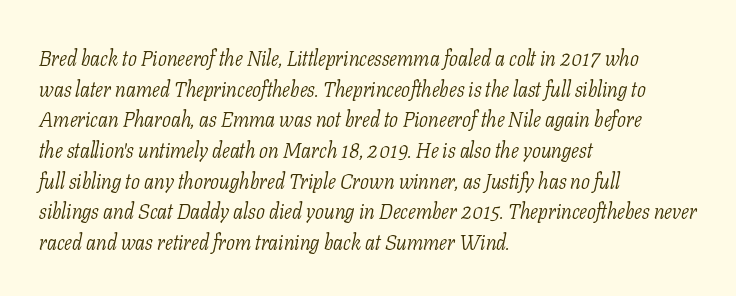
Q: Is the text bold? A: No.
Q: Is the text italic (slanted)? A: Yes, it leans right by about 11 degrees.
Q: Is the text underlined? A: No.
Q: How is the paragraph aligned? A: Left-aligned.
Q: Is the spacing between letters normal or unusually wide? A: Normal.
Q: Is the spacing between lines tight, normal or loose? A: Normal.
